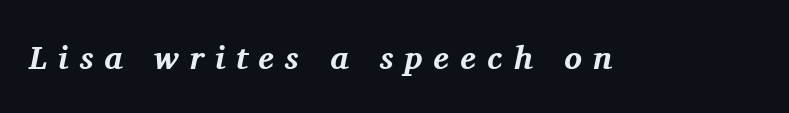
The image shows 33 px bold serif type, italic (leaning right); set unusually wide letter spacing (+0.33 em), not underlined; medium stroke contrast and a medium x-height.
